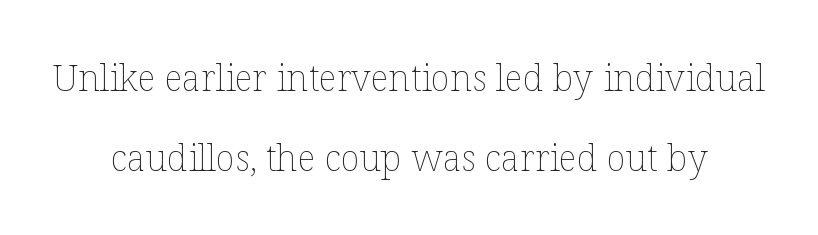
Q: Is the text bold? A: No.
Q: Is the text italic (slanted)? A: No, it is upright.
Q: Is the text underlined? A: No.
Q: How is the paragraph aligned? A: Centered.
Q: Is the spacing between letters normal or unusually wide? A: Normal.
Q: Is the spacing between lines tight, normal or loose? A: Loose.
Q: Width (condensed, normal, or wide)? A: Normal.
Q: Stroke contrast? A: Low.
Q: x-height? A: Medium.
Q: Monospaced? A: No.
